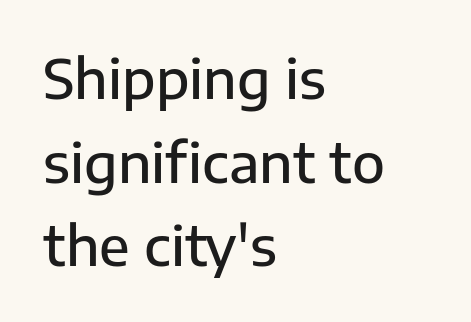
Upright lettering throughout. Grotesque or geometric, the face here clearly has no serifs. You could not count columns in this text — the font is proportionally spaced. Regular leading.
